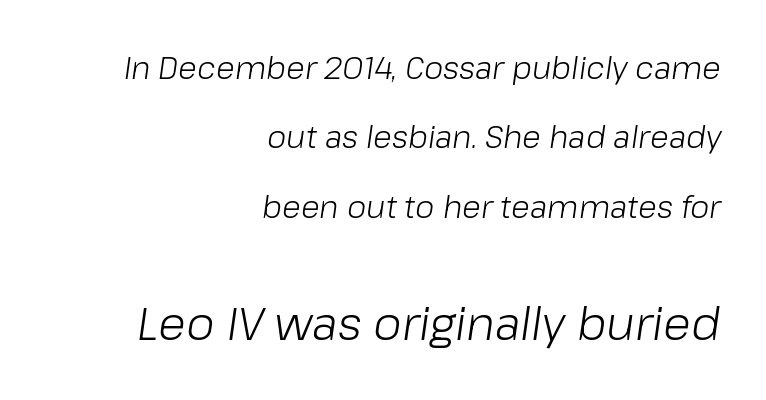
The image shows 46 px light type, italic (leaning right); set right-aligned, loose line spacing (2.24x), normal letter spacing, not underlined; the second (bottom) block is 1.48x larger; low stroke contrast and a medium x-height.
